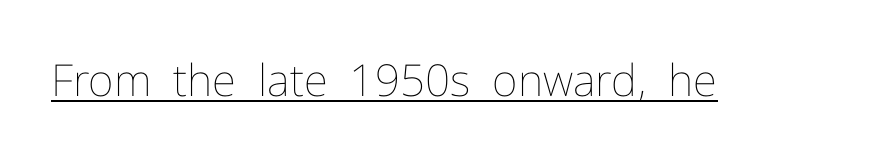
Q: Is the text bold? A: No.
Q: Is the text italic (slanted)? A: No, it is upright.
Q: Is the text underlined? A: Yes.
Q: Is the spacing between letters normal or unusually wide? A: Normal.
Q: Width (condensed, normal, or wide)? A: Normal.
Q: Stroke contrast? A: Low.
Q: x-height? A: Medium.
Q: Monospaced? A: No.
